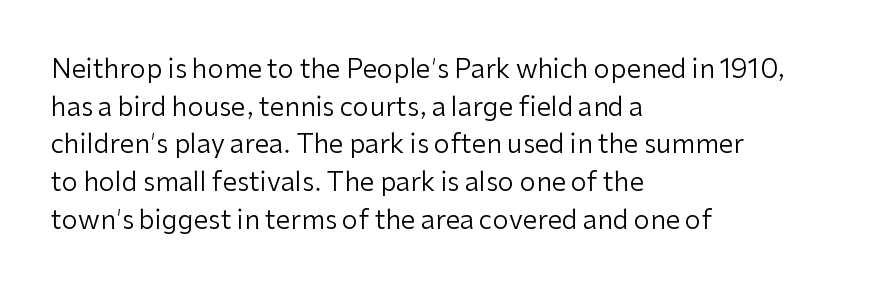
This sample is left-justified, so line endings fall wherever the words run out. Short note: letters normally spaced. These lines were composed using upright roman letters. Nothing heavy about these letters — not bold at all. The glyphs are unaccompanied by any horizontal stroke below them. Quick note: interline space is typical.
